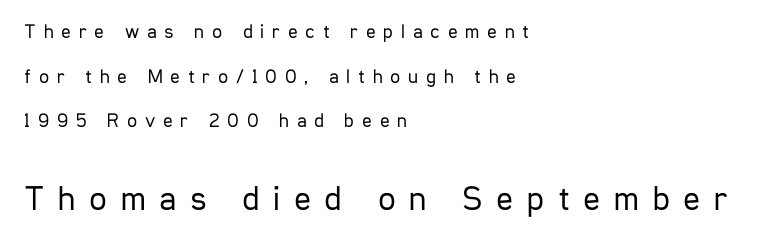
One-word summary of the alignment: left. The space between consecutive lines is lavish. Varying glyph widths throughout — classic text-font behaviour. Ordinary non-slanted type is in use.
